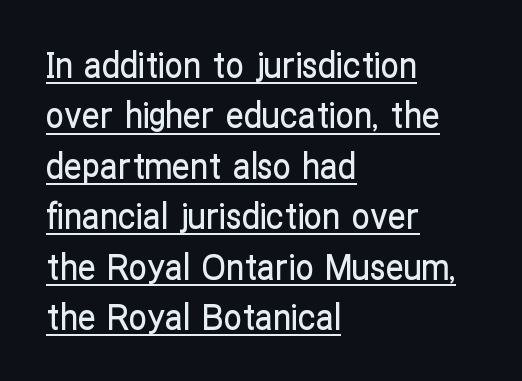
{"serif": "no", "italic": "no", "width": "condensed", "stroke_contrast": "low", "x_height": "medium", "monospaced": "no", "underline": "yes", "align": "left", "line_spacing": "normal", "line_spacing_ratio": 1.4, "letter_spacing": "normal", "letter_spacing_em": 0.0, "glyph_px": 36}
